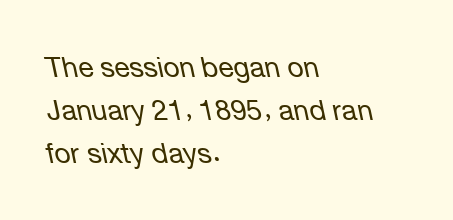
The letters advance in unequal steps, a hallmark of proportional type. The passage shown leans; its letterforms are oblique. Does extra space separate the letters? No, they use regular spacing. Notice how the passage keeps a crisp vertical edge on the left only. Each row of text sits above clean, open space. Weight: not bold — regular or lighter.
